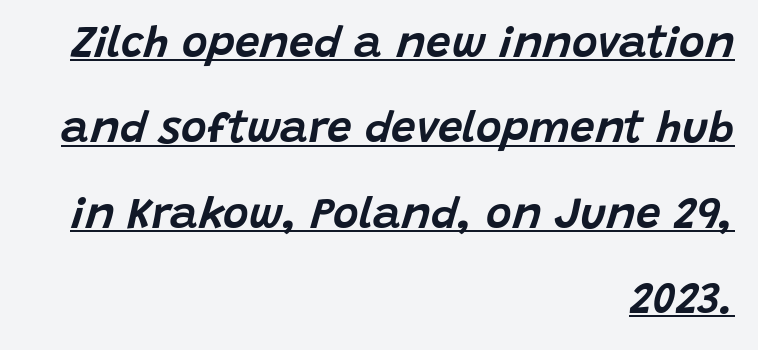
These lines are set flush right with a ragged left edge. In terms of posture, this sample is oblique. The face used here appears with an underline applied. The type is set solid horizontally, with unmodified tracking. Here the designer chose a conventional face with non-uniform glyph widths.
